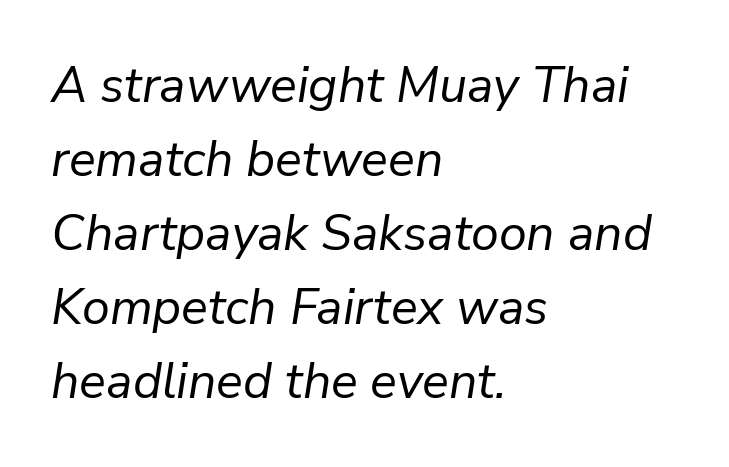
The image shows 50 px regular-weight type, italic (leaning right); set left-aligned, normal line spacing (1.48x), normal letter spacing, not underlined; low stroke contrast and a medium x-height.
